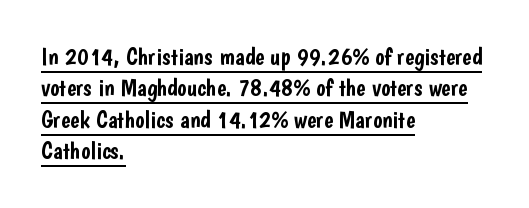
Q: Is the text italic (slanted)? A: No, it is upright.
Q: Is the text underlined? A: Yes.
Q: How is the paragraph aligned? A: Left-aligned.
Q: Is the spacing between letters normal or unusually wide? A: Normal.
Q: Is the spacing between lines tight, normal or loose? A: Normal.
